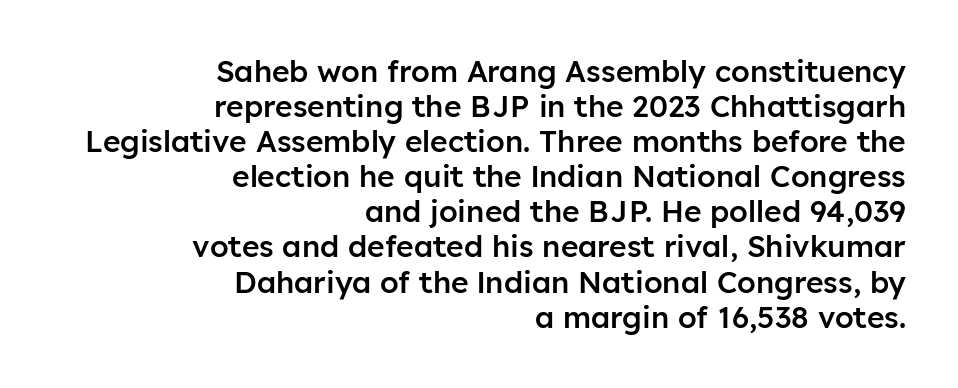
Q: Is the text bold? A: Semi-bold.
Q: Is the text italic (slanted)? A: No, it is upright.
Q: Is the typeface a serif or a sans-serif typeface? A: Sans-serif.
Q: Is the text underlined? A: No.
Q: How is the paragraph aligned? A: Right-aligned.
Q: Is the spacing between letters normal or unusually wide? A: Normal.
Q: Width (condensed, normal, or wide)? A: Normal.
Q: Stroke contrast? A: Low.
Q: x-height? A: Medium.
Q: Monospaced? A: No.
